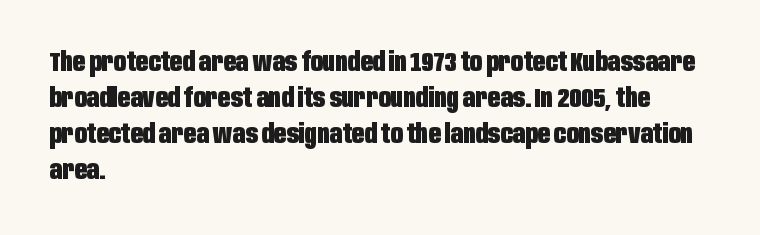
{"italic": "no", "bold": "yes", "underline": "no", "align": "left", "line_spacing": "normal", "line_spacing_ratio": 1.33, "letter_spacing": "normal", "letter_spacing_em": 0.0, "glyph_px": 27}
